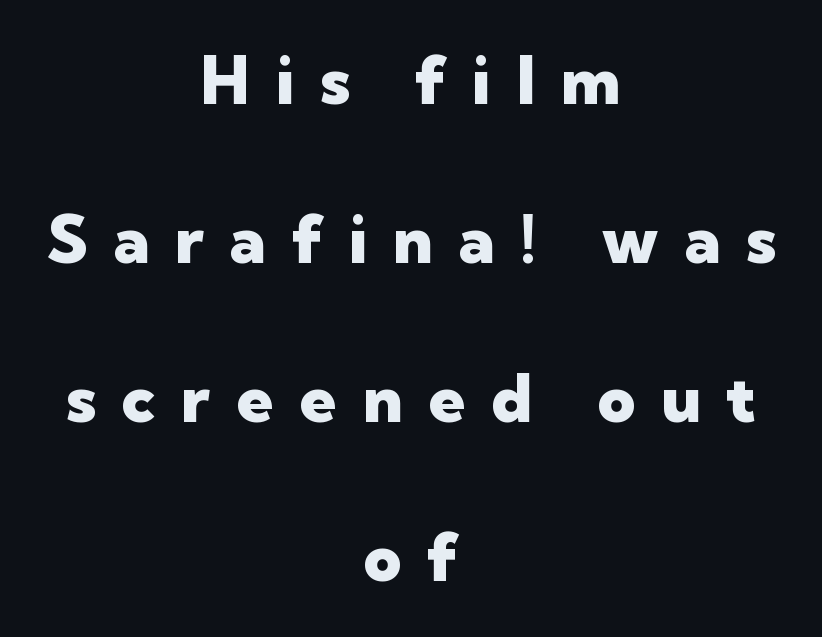
Each letter keeps its own natural width here, so spacing adapts to shape. In terms of posture, this sample is upright. Typeset on center — no edge is straight. You could fit nearly another row in the gap between these rows.
